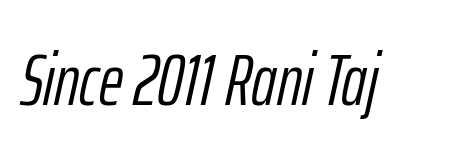
Quick note: italic. Nobody drew a line under any word here. Stem width sits at or under what a default text font uses. This sample has the flowing, uneven cadence of proportional lettering.
